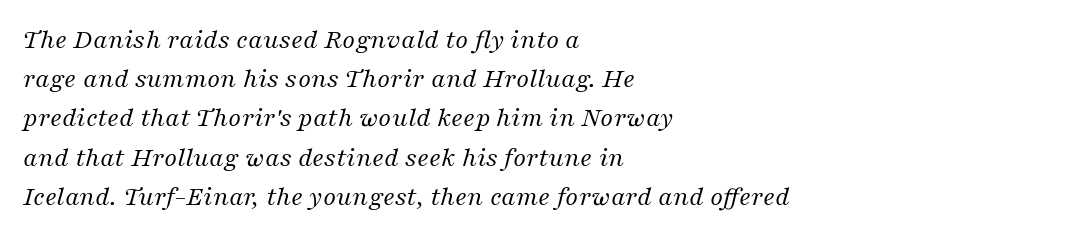
Q: Is the text bold? A: No.
Q: Is the text italic (slanted)? A: Yes, it leans right by about 16 degrees.
Q: Is the typeface a serif or a sans-serif typeface? A: Serif.
Q: Is the text underlined? A: No.
Q: How is the paragraph aligned? A: Left-aligned.
Q: Is the spacing between letters normal or unusually wide? A: Normal.
Q: Is the spacing between lines tight, normal or loose? A: Normal.
Q: Width (condensed, normal, or wide)? A: Normal.
Q: Stroke contrast? A: Medium.
Q: x-height? A: Medium.
Q: Monospaced? A: No.
